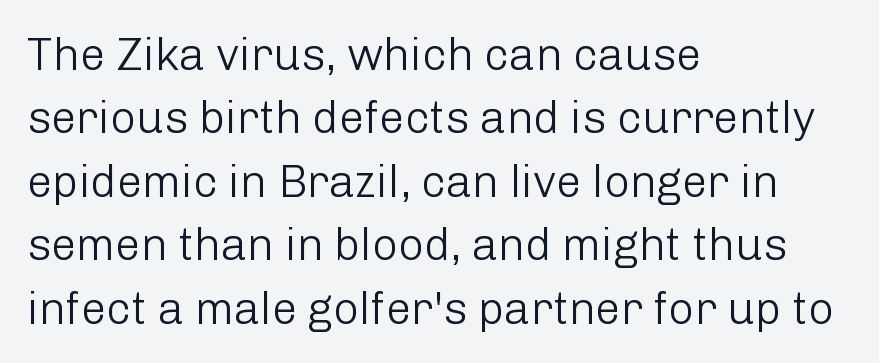
{"serif": "no", "italic": "no", "bold": "no", "weight": "light", "width": "normal", "stroke_contrast": "low", "x_height": "medium", "monospaced": "no", "underline": "no", "align": "left", "line_spacing": "normal", "line_spacing_ratio": 1.41, "letter_spacing": "normal", "letter_spacing_em": 0.0, "glyph_px": 45}
